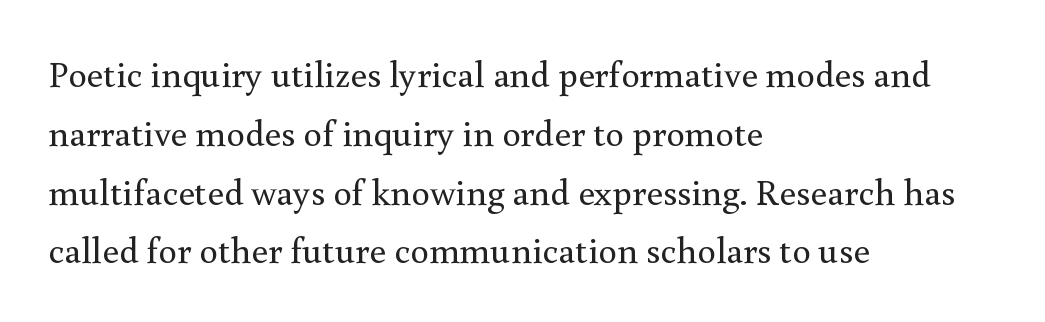
The image shows 37 px regular-weight serif type, upright; set left-aligned, normal line spacing (1.59x), normal letter spacing, not underlined; a small x-height.
